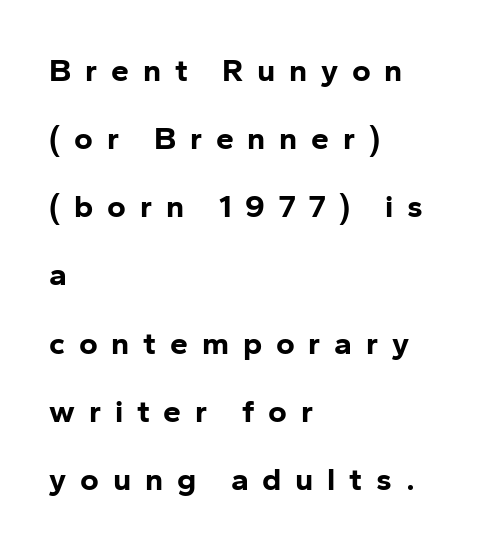
The image shows 32 px bold sans-serif type, upright; set left-aligned, loose line spacing (2.13x), unusually wide letter spacing (+0.43 em), not underlined; low stroke contrast and a medium x-height.
